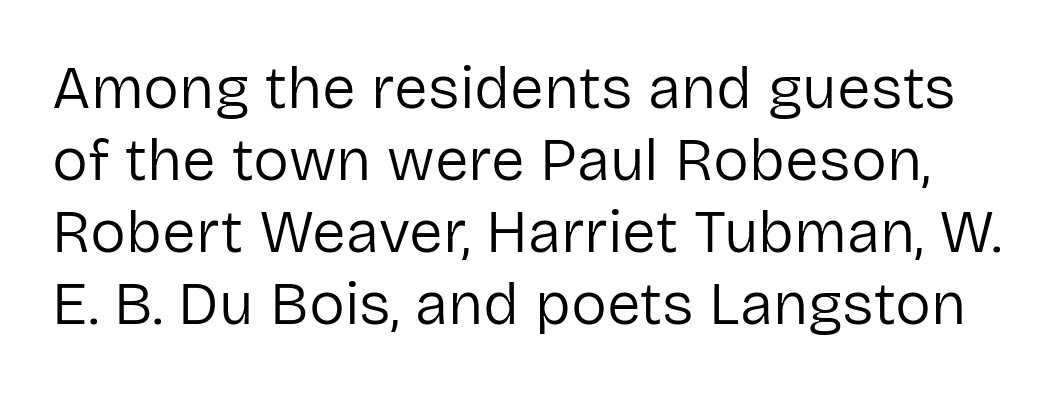
The image shows 60 px regular-weight sans-serif type, upright; set line spacing 1.2x, normal letter spacing, not underlined; low stroke contrast and a medium x-height.
